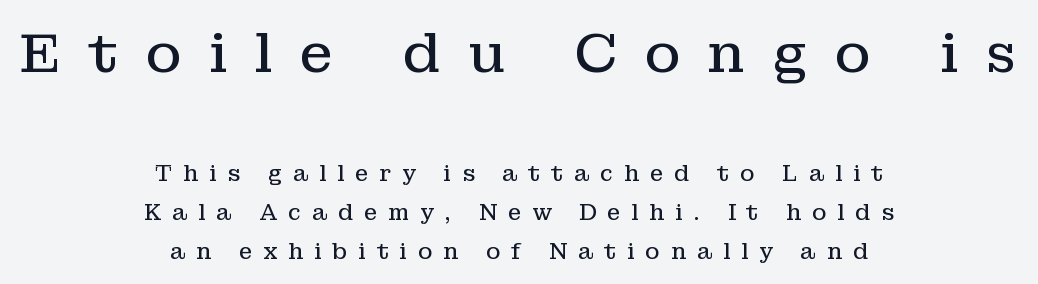
Q: Is the text bold? A: No.
Q: Is the text italic (slanted)? A: No, it is upright.
Q: Is the typeface a serif or a sans-serif typeface? A: Serif.
Q: Is the text underlined? A: No.
Q: How is the paragraph aligned? A: Centered.
Q: Is the spacing between letters normal or unusually wide? A: Unusually wide.
Q: Which block of text is set in a larger size, the first (top) or the second (bottom)? A: The first (top) one.
Q: Width (condensed, normal, or wide)? A: Normal.
Q: Stroke contrast? A: Low.
Q: x-height? A: Medium.
Q: Monospaced? A: No.
